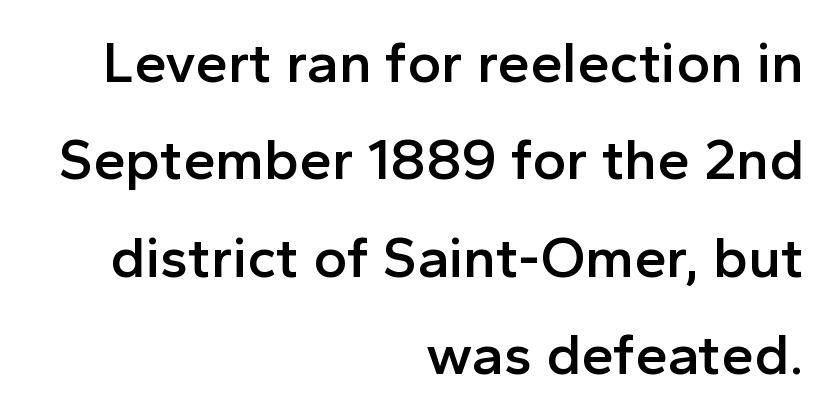
Compared with a flush-left layout, this one pins lines to the opposite, right side. Moderately thickened strokes mark this as semibold type. A typesetter would call this zero additional tracking. This sample has the flowing, uneven cadence of proportional lettering. This rendering features lettering with no underline. Quick note: not italic, upright.
